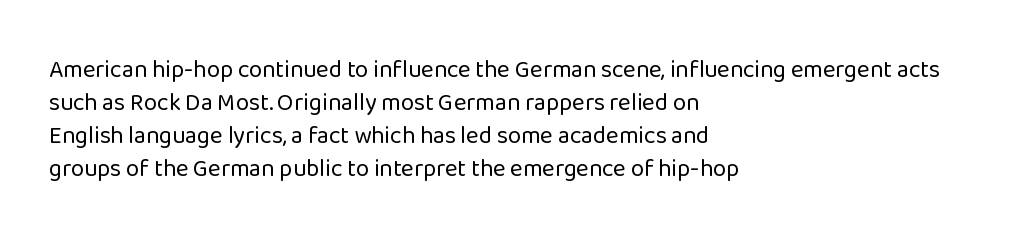
The image shows 24 px text type, upright; set left-aligned, normal line spacing (1.37x), normal letter spacing, not underlined.
